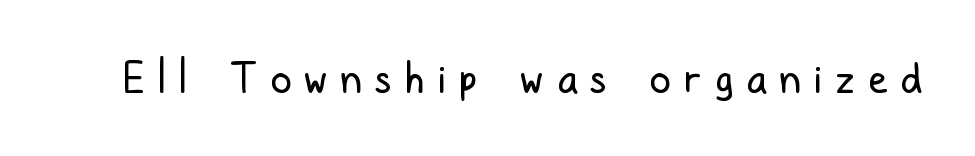
The image shows 43 px regular-weight, condensed sans-serif type, upright; set unusually wide letter spacing (+0.3 em), not underlined; low stroke contrast and a medium x-height.
